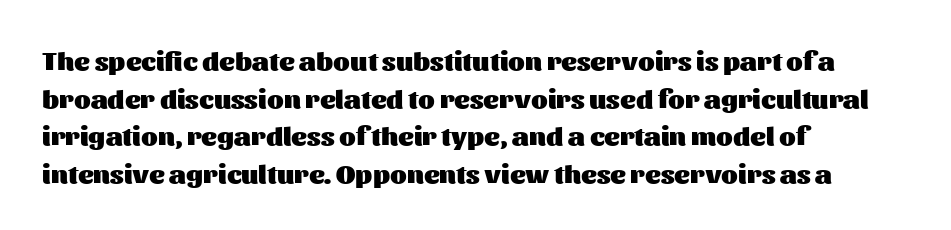
The image shows 27 px bold type, upright; set left-aligned, normal line spacing (1.39x), normal letter spacing, not underlined.
